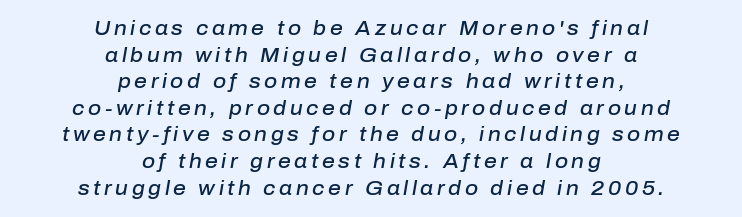
{"italic": "yes", "lean": "right", "slant_degrees": 10, "bold": "semi", "underline": "no", "align": "center", "line_spacing": "normal", "line_spacing_ratio": 1.33, "glyph_px": 20}
